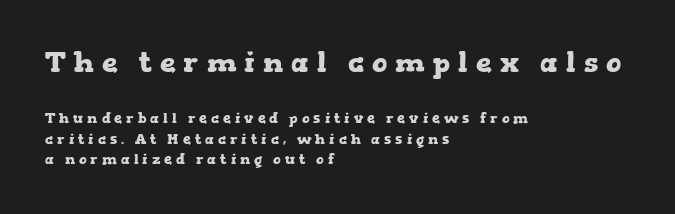
Q: Is the text bold? A: Yes.
Q: Is the text italic (slanted)? A: No, it is upright.
Q: Is the typeface a serif or a sans-serif typeface? A: Serif.
Q: Is the text underlined? A: No.
Q: How is the paragraph aligned? A: Left-aligned.
Q: Is the spacing between letters normal or unusually wide? A: Unusually wide.
Q: Is the spacing between lines tight, normal or loose? A: Normal.
Q: Which block of text is set in a larger size, the first (top) or the second (bottom)? A: The first (top) one.
Q: Width (condensed, normal, or wide)? A: Wide.
Q: Stroke contrast? A: Low.
Q: x-height? A: Medium.
Q: Monospaced? A: No.
